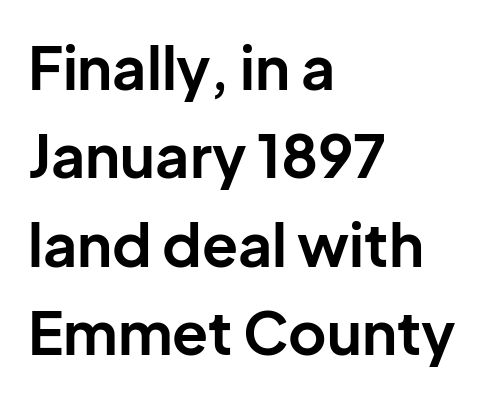
{"serif": "no", "italic": "no", "bold": "yes", "weight": "bold", "width": "normal", "stroke_contrast": "low", "x_height": "medium", "monospaced": "no", "underline": "no", "align": "left", "line_spacing": "normal", "line_spacing_ratio": 1.5, "letter_spacing": "normal", "letter_spacing_em": 0.0, "glyph_px": 59}
